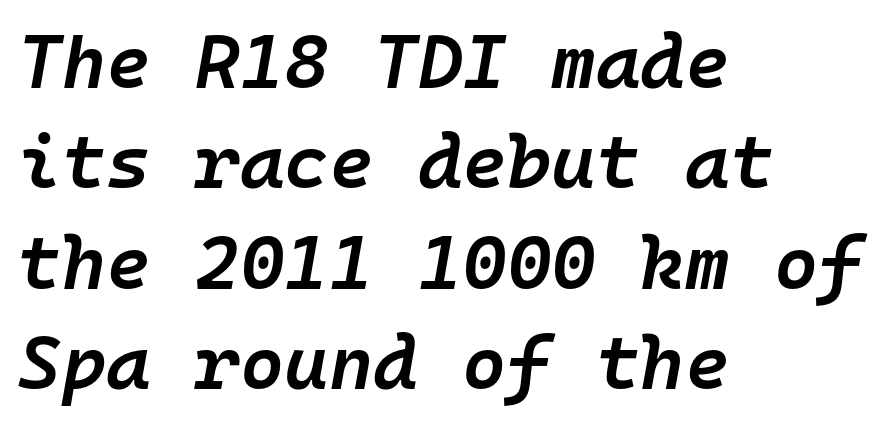
Q: Is the text bold? A: Semi-bold.
Q: Is the text italic (slanted)? A: Yes, it leans right by about 10 degrees.
Q: Is the text underlined? A: No.
Q: How is the paragraph aligned? A: Left-aligned.
Q: Is the spacing between letters normal or unusually wide? A: Normal.
Q: Is the spacing between lines tight, normal or loose? A: Normal.
Q: Width (condensed, normal, or wide)? A: Normal.
Q: Stroke contrast? A: Low.
Q: x-height? A: Medium.
Q: Monospaced? A: Yes.
